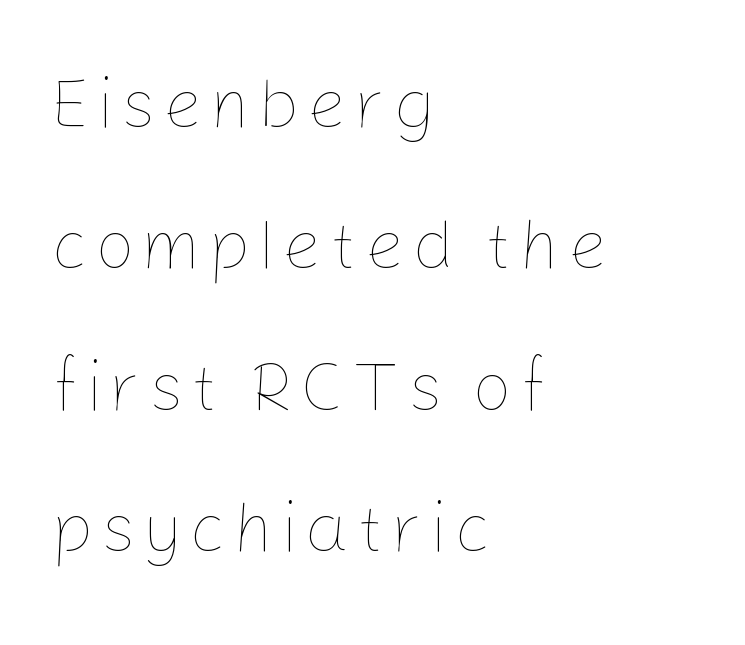
Q: Is the text bold? A: No.
Q: Is the text italic (slanted)? A: No, it is upright.
Q: Is the text underlined? A: No.
Q: How is the paragraph aligned? A: Left-aligned.
Q: Is the spacing between lines tight, normal or loose? A: Loose.
Q: Width (condensed, normal, or wide)? A: Normal.
Q: Stroke contrast? A: Low.
Q: x-height? A: Medium.
Q: Monospaced? A: No.
